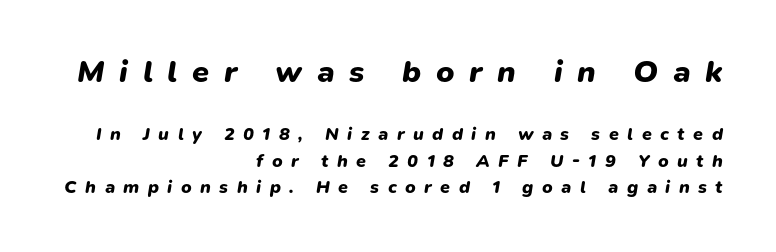
Observe the wide spacing: letters keep a clear distance from each other. Only glyphs here, with clear space below each row. Notice how descenders clear the ascenders below comfortably — that's standard leading. The paragraph has a hard right edge and a soft left edge. It's the slanting kind of type. The face used here is proportionally spaced, like ordinary book or web type.
